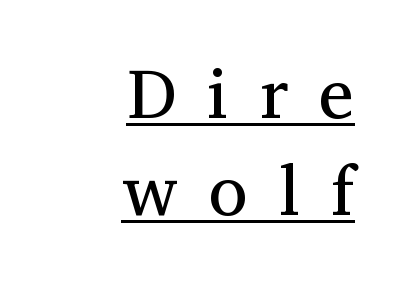
{"serif": "yes", "italic": "no", "bold": "no", "weight": "regular", "width": "normal", "stroke_contrast": "medium", "x_height": "medium", "monospaced": "no", "underline": "yes", "align": "right", "line_spacing": "normal", "line_spacing_ratio": 1.36, "letter_spacing": "wide", "letter_spacing_em": 0.44, "glyph_px": 71}
